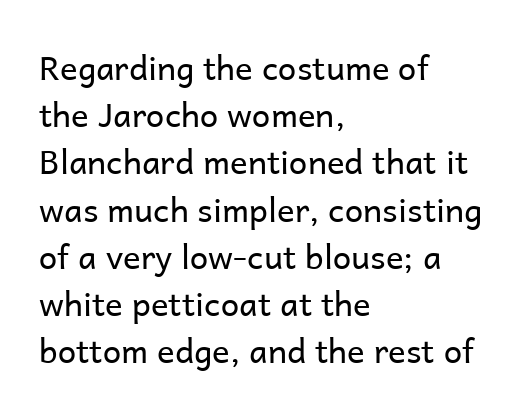
The image shows 33 px regular-weight sans-serif type, upright; set left-aligned, normal line spacing (1.43x), normal letter spacing, not underlined; low stroke contrast and a medium x-height.
